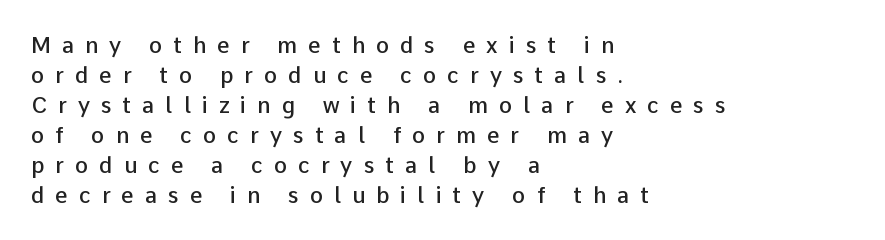
{"italic": "no", "bold": "semi", "underline": "no", "align": "left", "line_spacing": "normal", "line_spacing_ratio": 1.36, "letter_spacing": "wide", "letter_spacing_em": 0.5, "glyph_px": 22}
